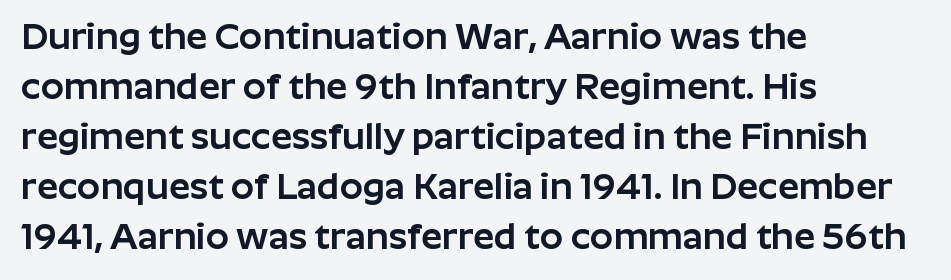
Q: Is the text italic (slanted)? A: No, it is upright.
Q: Is the typeface a serif or a sans-serif typeface? A: Sans-serif.
Q: Is the text underlined? A: No.
Q: How is the paragraph aligned? A: Left-aligned.
Q: Is the spacing between letters normal or unusually wide? A: Normal.
Q: Is the spacing between lines tight, normal or loose? A: Normal.
Q: Width (condensed, normal, or wide)? A: Normal.
Q: Stroke contrast? A: Low.
Q: x-height? A: Medium.
Q: Monospaced? A: No.
